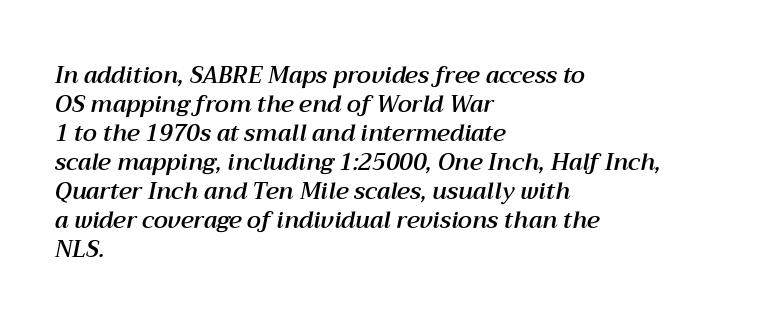
These lines were composed using italics. Plain, unruled lines of type. This block has exactly the height ordinary leading produces. Teacher's note: observe the even left margin — that is flush-left alignment.
